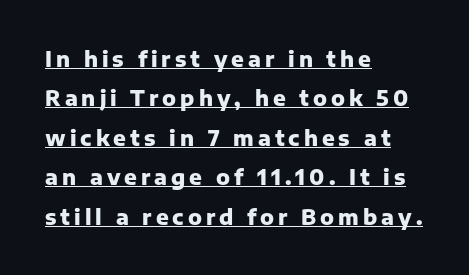
The image shows 21 px bold type, upright; set left-aligned, line spacing 1.88x, underlined.
